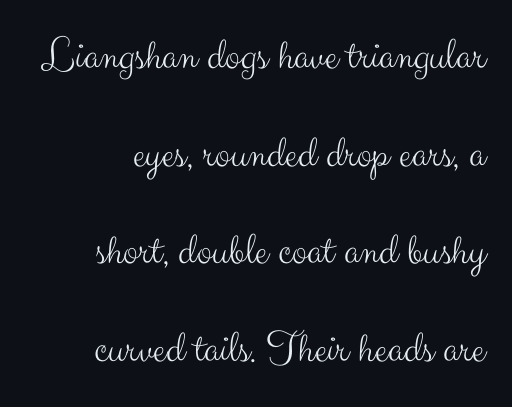
Q: Is the text bold? A: No.
Q: Is the text italic (slanted)? A: Yes.
Q: Is the typeface a serif or a sans-serif typeface? A: Sans-serif.
Q: Is the text underlined? A: No.
Q: Is the spacing between letters normal or unusually wide? A: Normal.
Q: Is the spacing between lines tight, normal or loose? A: Loose.
Q: Width (condensed, normal, or wide)? A: Normal.
Q: Stroke contrast? A: Medium.
Q: x-height? A: Small.
Q: Monospaced? A: No.
